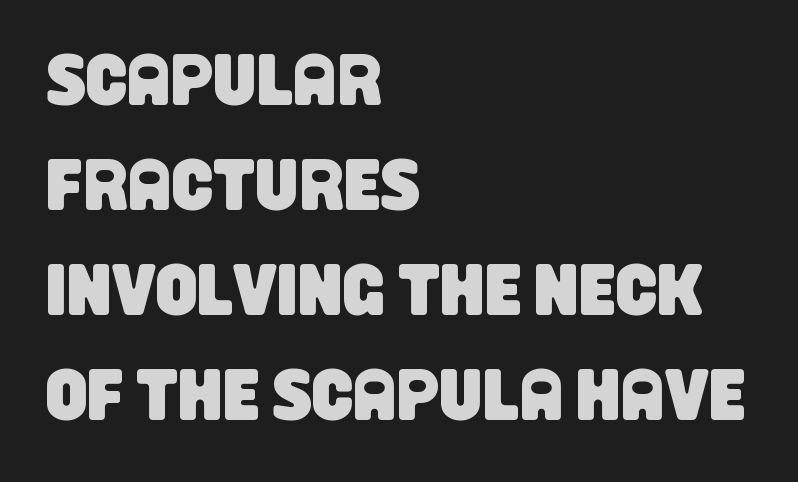
The image shows 73 px condensed sans-serif type; set left-aligned, normal line spacing (1.44x), normal letter spacing, not underlined; low stroke contrast and a large x-height.
